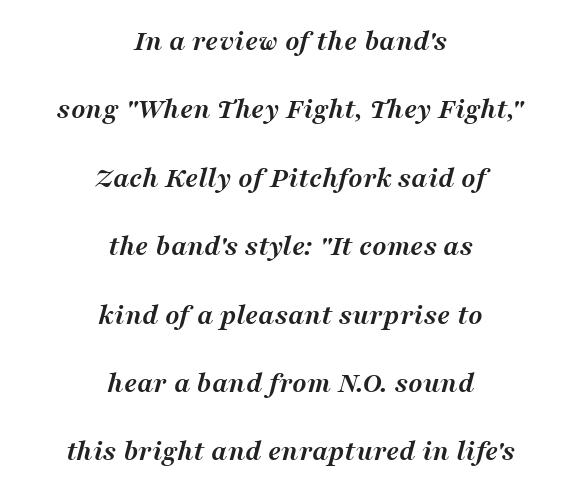
Q: Is the text bold? A: Yes.
Q: Is the text italic (slanted)? A: Yes, it leans right by about 16 degrees.
Q: Is the typeface a serif or a sans-serif typeface? A: Serif.
Q: Is the text underlined? A: No.
Q: How is the paragraph aligned? A: Centered.
Q: Is the spacing between letters normal or unusually wide? A: Normal.
Q: Is the spacing between lines tight, normal or loose? A: Loose.
Q: Width (condensed, normal, or wide)? A: Normal.
Q: Stroke contrast? A: Medium.
Q: x-height? A: Medium.
Q: Monospaced? A: No.
